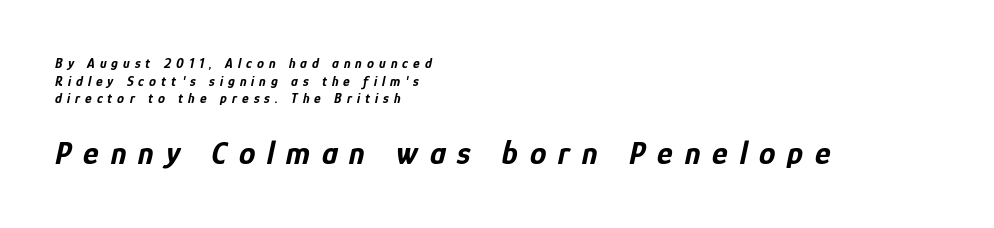
{"italic": "yes", "lean": "right", "slant_degrees": 12, "bold": "yes", "weight": "bold", "width": "condensed", "stroke_contrast": "low", "x_height": "medium", "monospaced": "no", "underline": "no", "align": "left", "line_spacing": "normal", "line_spacing_ratio": 1.26, "letter_spacing": "wide", "letter_spacing_em": 0.36, "larger_block": "second", "size_ratio": 2.36, "glyph_px": 33}
